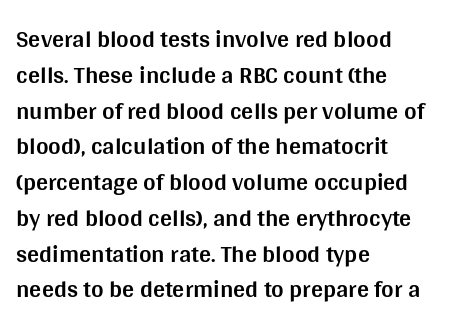
Italic: no, the glyphs are upright roman. Reading down the column, the eye jumps a familiar distance to each next line. Each row of text sits above clean, open space. Chunky letters — that's bold for sure.
